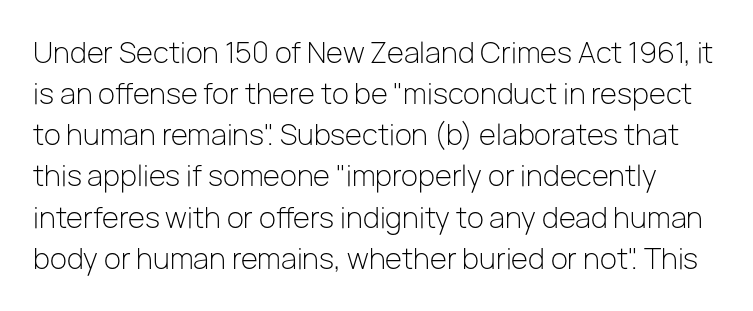
{"serif": "no", "italic": "no", "bold": "no", "weight": "light", "width": "normal", "stroke_contrast": "low", "x_height": "medium", "monospaced": "no", "underline": "no", "line_spacing": "normal", "line_spacing_ratio": 1.47, "letter_spacing": "normal", "letter_spacing_em": 0.0, "glyph_px": 28}
